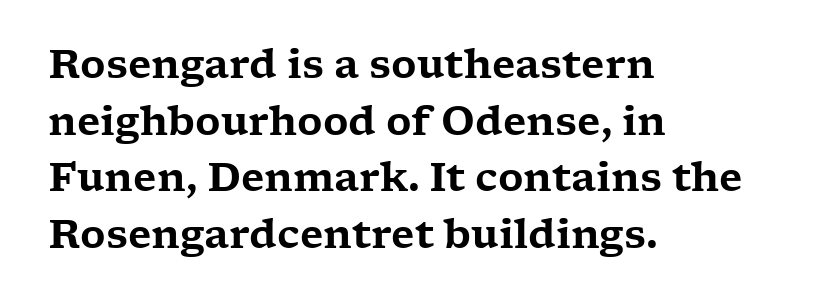
The image shows 39 px wide serif type, upright; set left-aligned, normal line spacing (1.45x), normal letter spacing, not underlined; low stroke contrast and a medium x-height.
